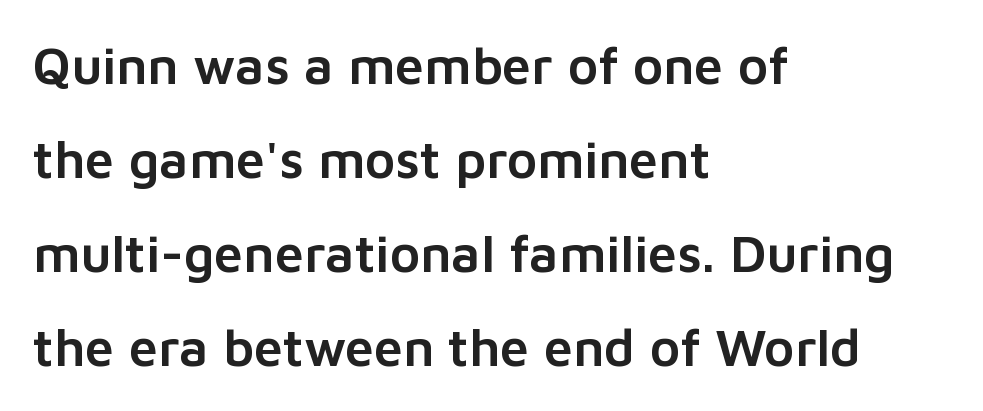
Here the designer chose a conventional face with non-uniform glyph widths. Standard letterfit; no display-style spreading of the glyphs. No italicization has been applied; the sample stays upright. The space beneath each line is pristine and unruled. Alignment: flush left.
